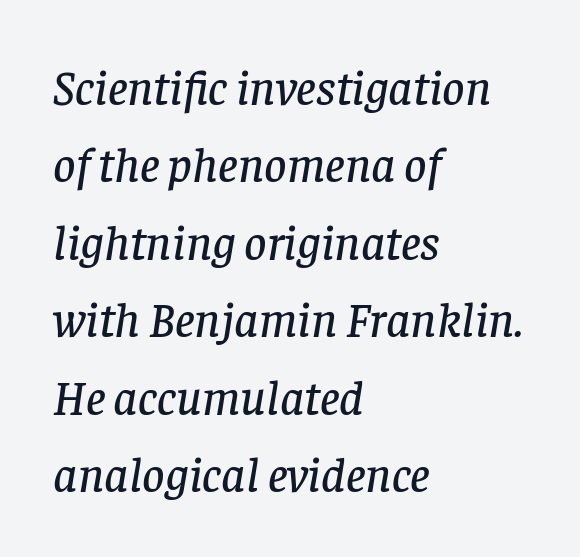
Q: Is the text italic (slanted)? A: Yes, it leans right by about 8 degrees.
Q: Is the typeface a serif or a sans-serif typeface? A: Serif.
Q: Is the text underlined? A: No.
Q: How is the paragraph aligned? A: Left-aligned.
Q: Is the spacing between letters normal or unusually wide? A: Normal.
Q: Is the spacing between lines tight, normal or loose? A: Normal.
Q: Width (condensed, normal, or wide)? A: Normal.
Q: Stroke contrast? A: Low.
Q: x-height? A: Large.
Q: Monospaced? A: No.
